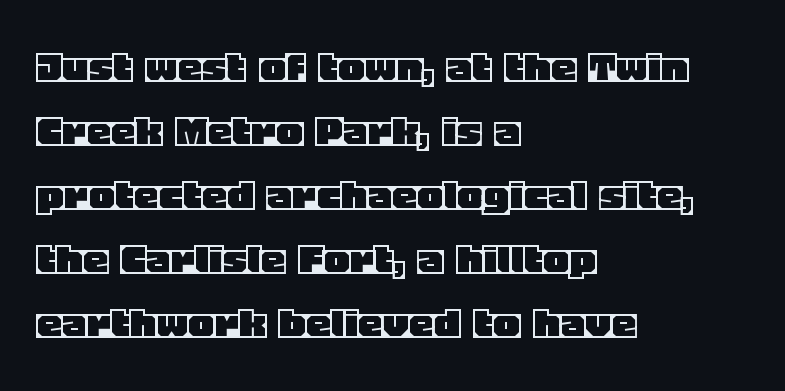
Q: Is the text italic (slanted)? A: No, it is upright.
Q: Is the text underlined? A: No.
Q: How is the paragraph aligned? A: Left-aligned.
Q: Is the spacing between letters normal or unusually wide? A: Normal.
Q: Is the spacing between lines tight, normal or loose? A: Normal.
Q: Width (condensed, normal, or wide)? A: Normal.
Q: x-height? A: Large.
Q: Monospaced? A: No.
